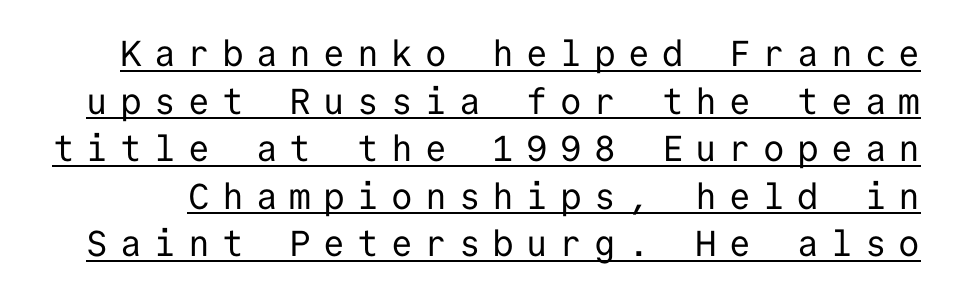
The image shows 36 px regular-weight sans-serif type, upright, monospaced; set normal line spacing (1.32x), unusually wide letter spacing (+0.34 em), underlined; low stroke contrast and a medium x-height.
